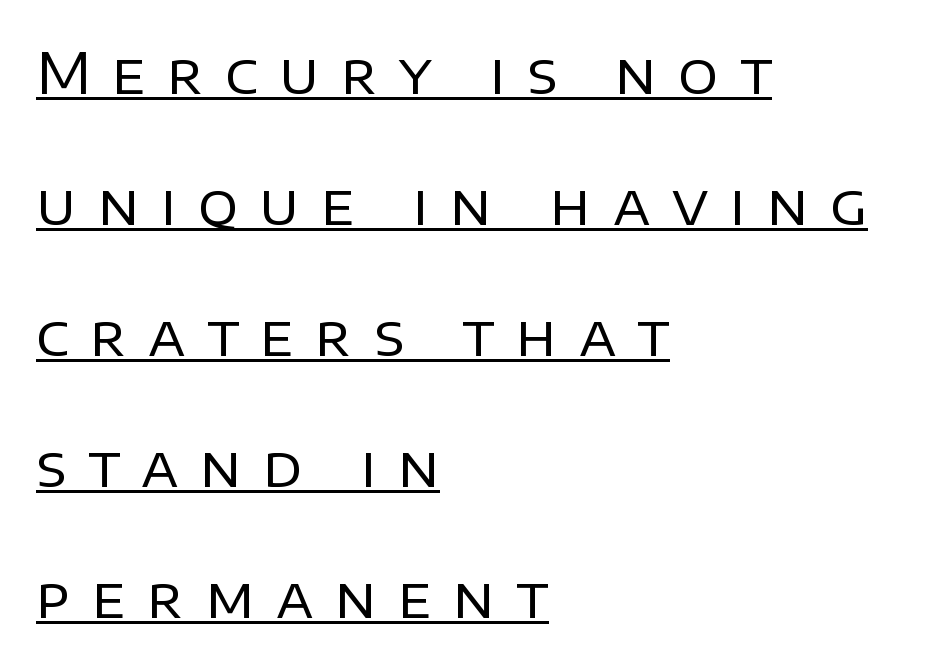
Serif or sans? Sans — the stroke terminals are bare. Summary of weight: not heavy and not bold. Left-aligned paragraph, ragged on the right. Leading is clearly above the norm, producing a sparse column. Here the designer chose a conventional face with non-uniform glyph widths. Underline: present.
